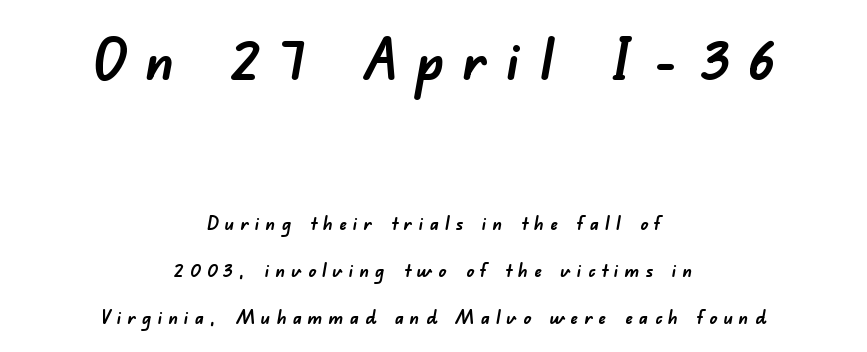
{"serif": "no", "bold": "yes", "weight": "semibold", "width": "normal", "stroke_contrast": "low", "x_height": "small", "monospaced": "no", "underline": "no", "align": "center", "line_spacing": "loose", "line_spacing_ratio": 2.49, "letter_spacing": "wide", "letter_spacing_em": 0.32, "larger_block": "first", "size_ratio": 3.0, "glyph_px": 57}
